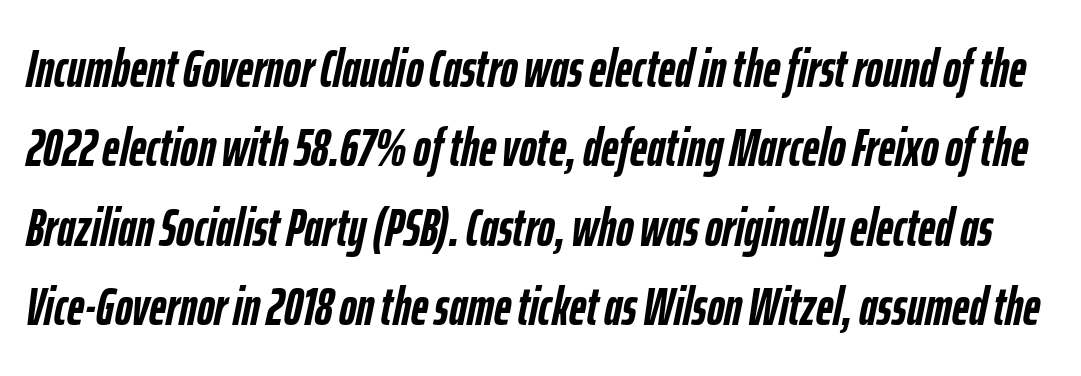
Q: Is the text bold? A: Yes.
Q: Is the text italic (slanted)? A: Yes, it leans right by about 12 degrees.
Q: Is the text underlined? A: No.
Q: Is the spacing between letters normal or unusually wide? A: Normal.
Q: Is the spacing between lines tight, normal or loose? A: Normal.
Q: Width (condensed, normal, or wide)? A: Condensed.
Q: Stroke contrast? A: Low.
Q: x-height? A: Medium.
Q: Monospaced? A: No.
